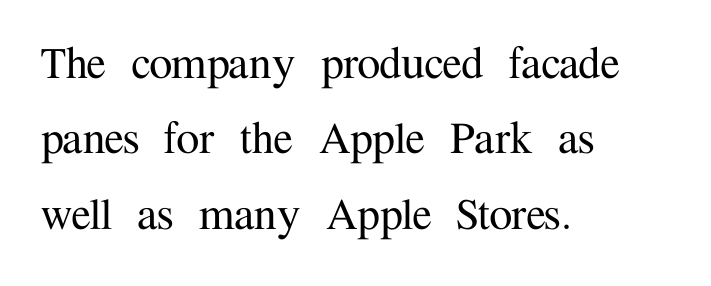
{"serif": "yes", "italic": "no", "width": "normal", "stroke_contrast": "medium", "x_height": "medium", "monospaced": "no", "underline": "no", "align": "left", "line_spacing": "normal", "line_spacing_ratio": 1.45, "letter_spacing": "normal", "letter_spacing_em": 0.0, "glyph_px": 52}
